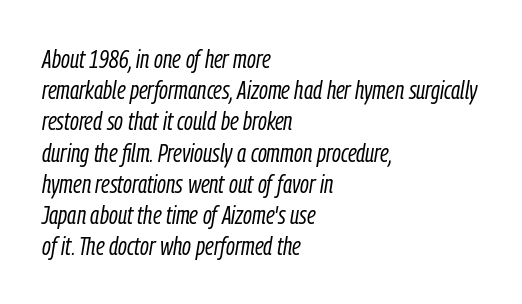
Q: Is the text bold? A: No.
Q: Is the text italic (slanted)? A: Yes, it leans right by about 9 degrees.
Q: Is the text underlined? A: No.
Q: How is the paragraph aligned? A: Left-aligned.
Q: Is the spacing between letters normal or unusually wide? A: Normal.
